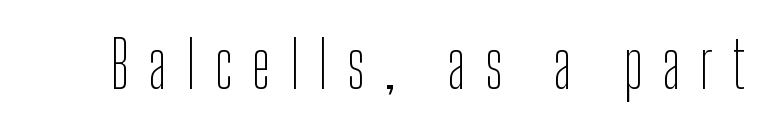
Q: Is the text bold? A: No.
Q: Is the text italic (slanted)? A: No, it is upright.
Q: Is the typeface a serif or a sans-serif typeface? A: Sans-serif.
Q: Is the text underlined? A: No.
Q: Is the spacing between letters normal or unusually wide? A: Unusually wide.
Q: Width (condensed, normal, or wide)? A: Condensed.
Q: Stroke contrast? A: Low.
Q: x-height? A: Medium.
Q: Monospaced? A: No.
